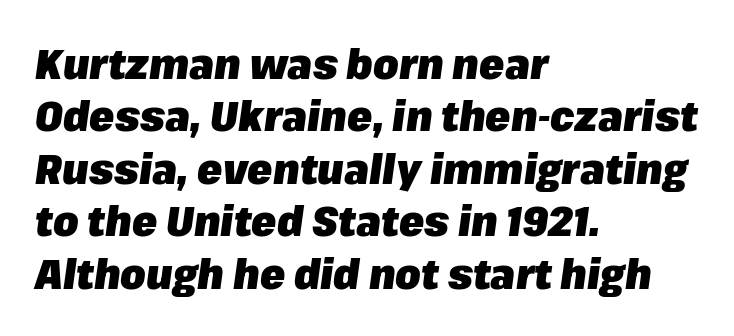
{"italic": "yes", "lean": "right", "slant_degrees": 8, "bold": "yes", "weight": "heavy", "width": "normal", "stroke_contrast": "low", "x_height": "medium", "monospaced": "no", "underline": "no", "align": "left", "line_spacing": "normal", "line_spacing_ratio": 1.28, "letter_spacing": "normal", "letter_spacing_em": 0.0, "glyph_px": 41}
